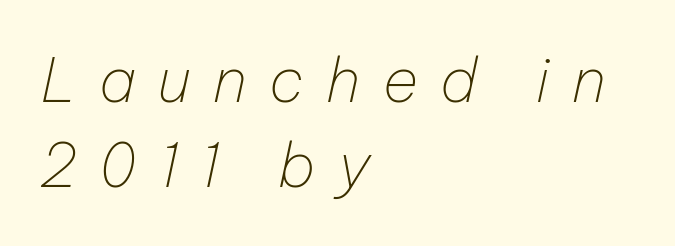
Q: Is the text bold? A: No.
Q: Is the text italic (slanted)? A: Yes, it leans right by about 12 degrees.
Q: Is the text underlined? A: No.
Q: How is the paragraph aligned? A: Left-aligned.
Q: Is the spacing between letters normal or unusually wide? A: Unusually wide.
Q: Is the spacing between lines tight, normal or loose? A: Normal.
Q: Width (condensed, normal, or wide)? A: Normal.
Q: Stroke contrast? A: Low.
Q: x-height? A: Medium.
Q: Monospaced? A: No.
